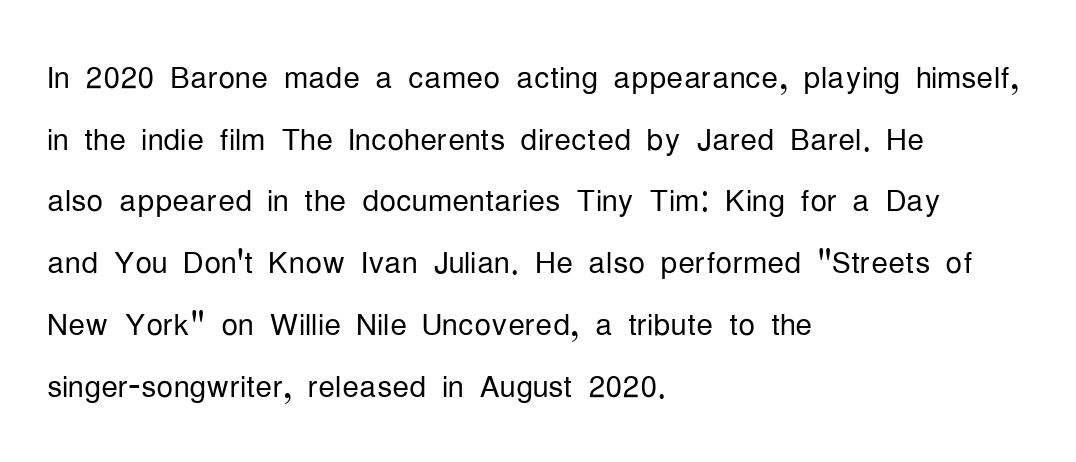
{"serif": "no", "italic": "no", "bold": "no", "weight": "light", "width": "condensed", "stroke_contrast": "low", "x_height": "medium", "monospaced": "no", "underline": "no", "align": "left", "line_spacing": "normal", "line_spacing_ratio": 1.47, "letter_spacing": "normal", "letter_spacing_em": 0.0, "glyph_px": 42}
